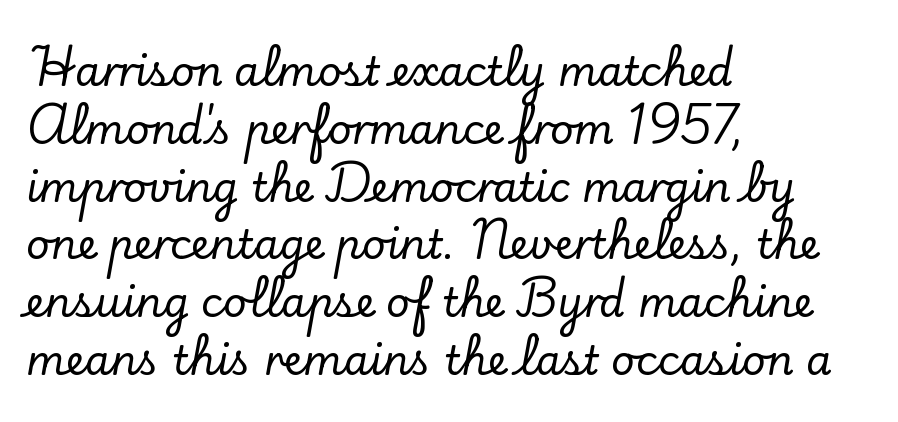
The image shows 41 px serif type; set left-aligned, normal line spacing (1.41x), normal letter spacing, not underlined; low stroke contrast and a small x-height.
